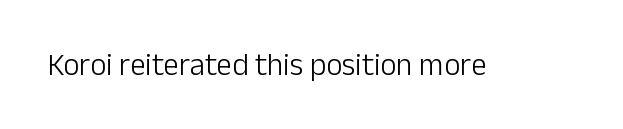
The image shows 31 px light sans-serif type, upright; set normal letter spacing, not underlined; low stroke contrast and a medium x-height.
